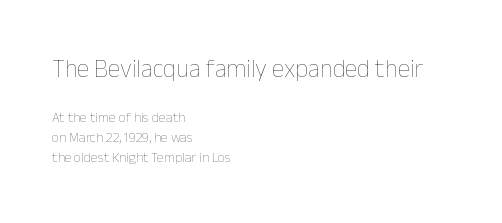
Words appear dense and cohesive because spacing is normal. You get the large type first, then a drop to smaller type. In terms of posture, this sample is upright. The characters are drawn with everyday or finer stroke widths.
